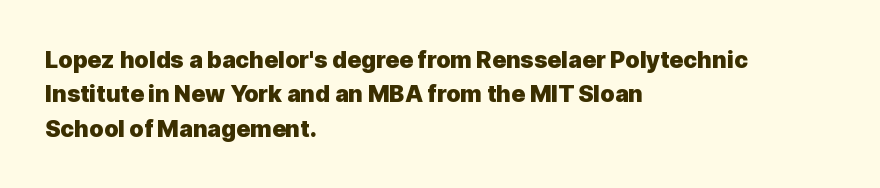
Q: Is the text bold? A: Yes.
Q: Is the text italic (slanted)? A: No, it is upright.
Q: Is the text underlined? A: No.
Q: How is the paragraph aligned? A: Left-aligned.
Q: Is the spacing between letters normal or unusually wide? A: Normal.
Q: Is the spacing between lines tight, normal or loose? A: Normal.
